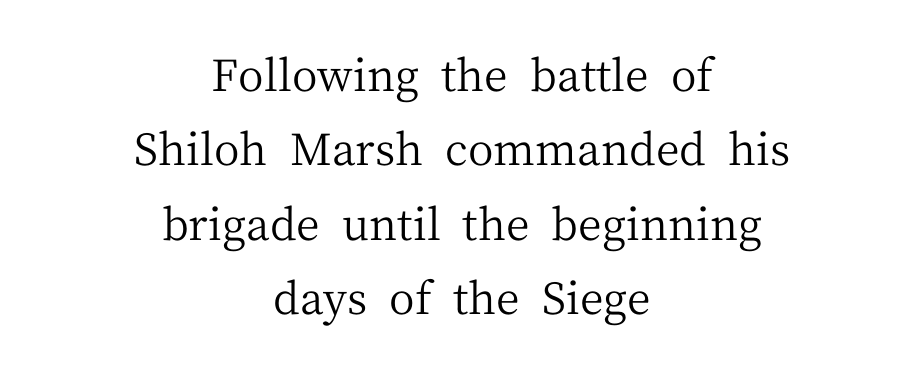
Q: Is the text bold? A: No.
Q: Is the text italic (slanted)? A: No, it is upright.
Q: Is the typeface a serif or a sans-serif typeface? A: Serif.
Q: Is the text underlined? A: No.
Q: How is the paragraph aligned? A: Centered.
Q: Is the spacing between letters normal or unusually wide? A: Normal.
Q: Is the spacing between lines tight, normal or loose? A: Normal.
Q: Width (condensed, normal, or wide)? A: Normal.
Q: Stroke contrast? A: Medium.
Q: x-height? A: Medium.
Q: Monospaced? A: No.
